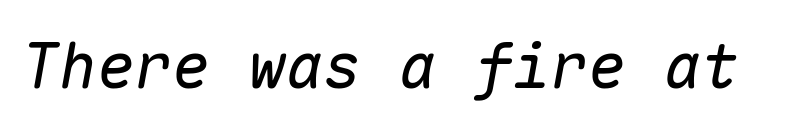
Q: Is the text bold? A: No.
Q: Is the text italic (slanted)? A: Yes, it leans right by about 10 degrees.
Q: Is the text underlined? A: No.
Q: Is the spacing between letters normal or unusually wide? A: Normal.
Q: Width (condensed, normal, or wide)? A: Normal.
Q: Stroke contrast? A: Low.
Q: x-height? A: Medium.
Q: Monospaced? A: Yes.
